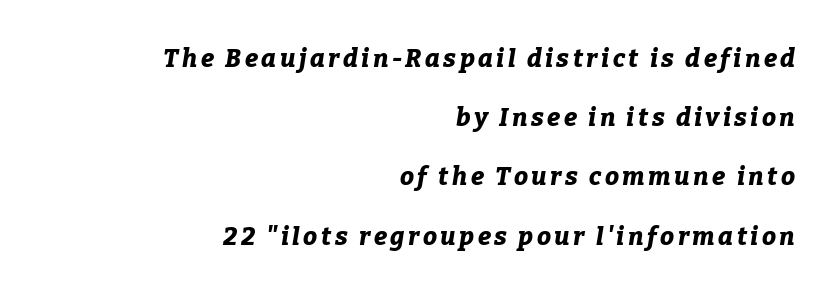
Q: Is the text bold? A: Yes.
Q: Is the text italic (slanted)? A: Yes, it leans right by about 9 degrees.
Q: Is the text underlined? A: No.
Q: How is the paragraph aligned? A: Right-aligned.
Q: Is the spacing between lines tight, normal or loose? A: Loose.
